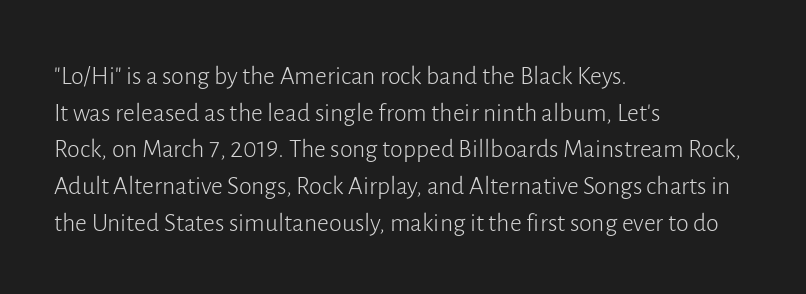
Q: Is the text bold? A: No.
Q: Is the text italic (slanted)? A: No, it is upright.
Q: Is the text underlined? A: No.
Q: How is the paragraph aligned? A: Left-aligned.
Q: Is the spacing between letters normal or unusually wide? A: Normal.
Q: Is the spacing between lines tight, normal or loose? A: Normal.
